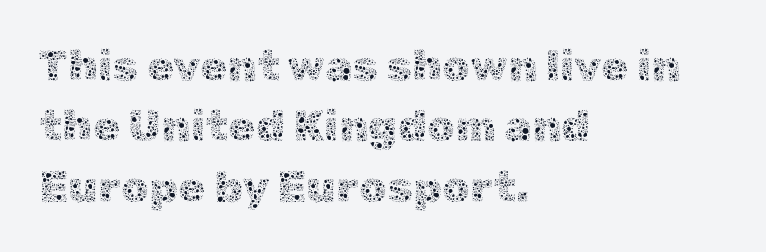
{"italic": "no", "bold": "no", "weight": "thin", "width": "normal", "x_height": "medium", "monospaced": "no", "underline": "no", "align": "left", "line_spacing": "normal", "line_spacing_ratio": 1.37, "letter_spacing": "normal", "letter_spacing_em": 0.0, "glyph_px": 44}
